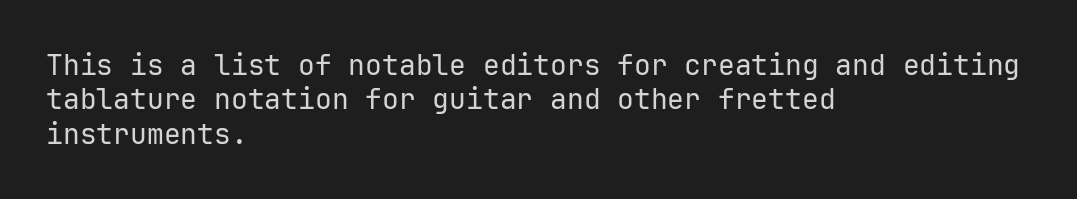
{"serif": "no", "italic": "no", "bold": "no", "weight": "regular", "width": "normal", "stroke_contrast": "low", "x_height": "medium", "monospaced": "yes", "underline": "no", "align": "left", "line_spacing_ratio": 1.23, "letter_spacing": "normal", "letter_spacing_em": 0.0, "glyph_px": 28}
